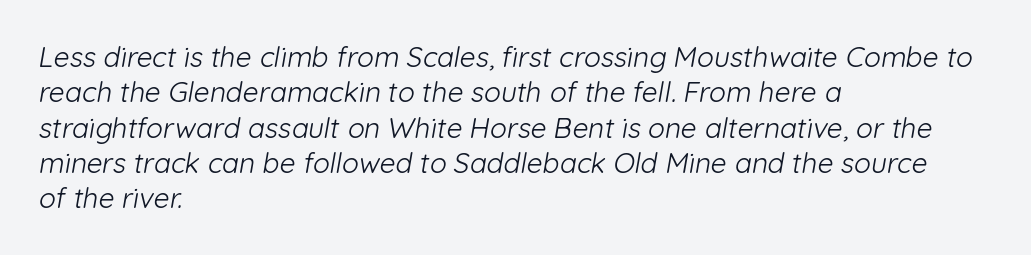
The lines are quadded left. The font is comparable to plain body text, perhaps lighter. The leading is moderate, giving the passage an even texture. Examine the stroke ends and you'll find no serifs.
